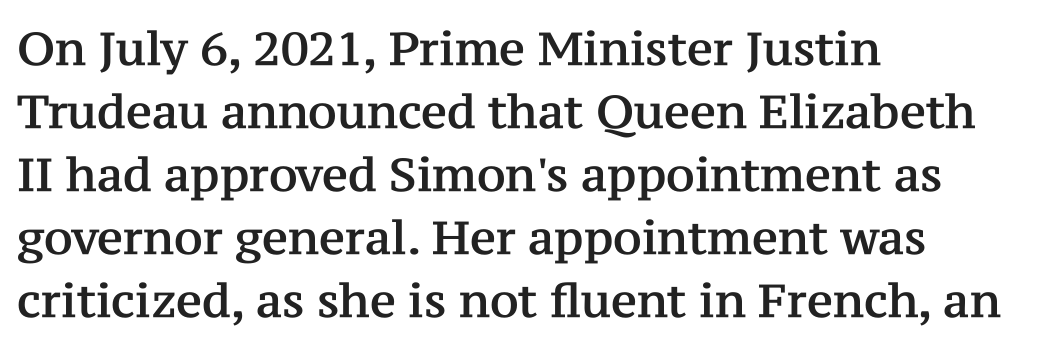
The image shows 46 px serif type, upright; set left-aligned, normal line spacing (1.37x), normal letter spacing, not underlined; medium stroke contrast and a medium x-height.
